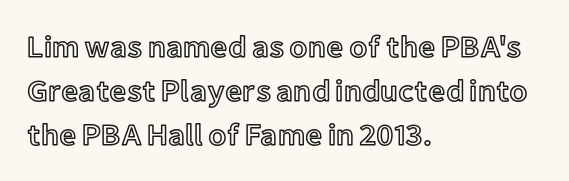
Compared with typical body copy, the letter spacing here is the same. The setting favours the left margin, as ordinary paragraphs usually do. Leading matches the norm, producing a regular column. Descenders hang freely into open space. This sample has the flowing, uneven cadence of proportional lettering.
